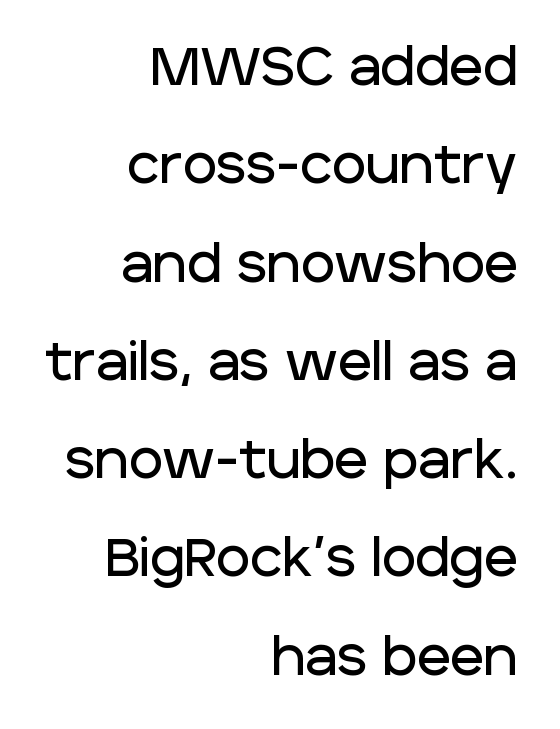
Q: Is the text italic (slanted)? A: No, it is upright.
Q: Is the typeface a serif or a sans-serif typeface? A: Sans-serif.
Q: Is the text underlined? A: No.
Q: How is the paragraph aligned? A: Right-aligned.
Q: Is the spacing between letters normal or unusually wide? A: Normal.
Q: Width (condensed, normal, or wide)? A: Normal.
Q: Stroke contrast? A: Low.
Q: x-height? A: Large.
Q: Monospaced? A: No.
